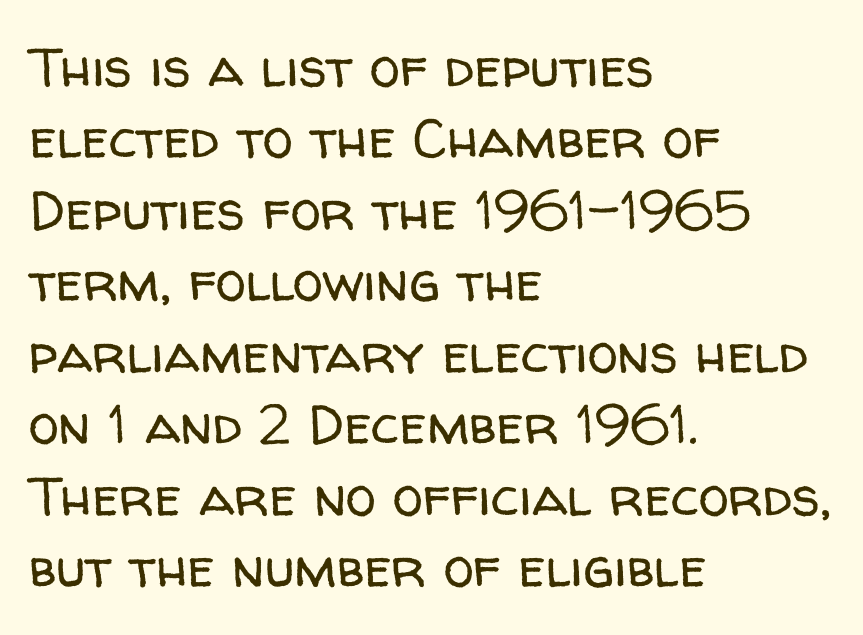
{"serif": "no", "italic": "no", "bold": "no", "weight": "regular", "width": "normal", "stroke_contrast": "low", "x_height": "medium", "monospaced": "no", "underline": "no", "align": "left", "line_spacing": "normal", "line_spacing_ratio": 1.3, "letter_spacing": "normal", "letter_spacing_em": 0.0, "glyph_px": 55}
